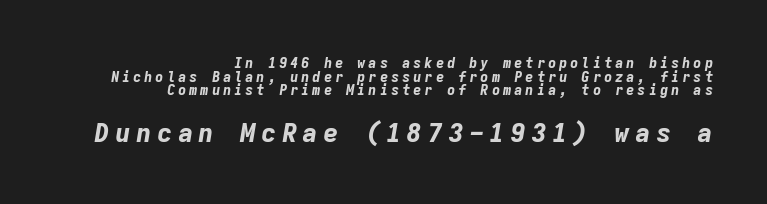
Leading is clearly below the norm, producing a dense column. The string is rendered with underlining switched off. This sample is right-justified, so line beginnings fall wherever the words allow. It's the slanting kind of type.
